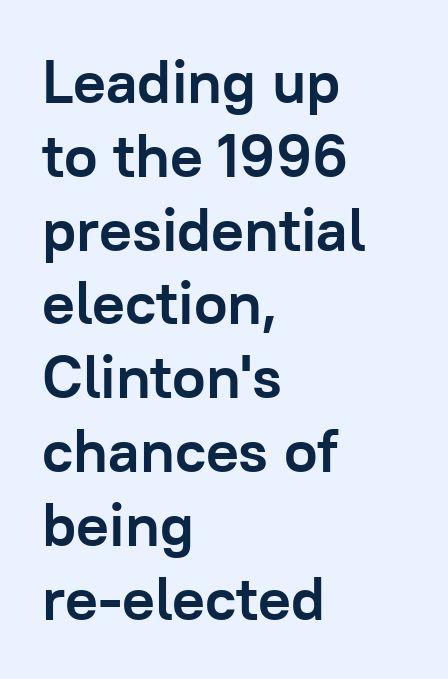
{"serif": "no", "italic": "no", "bold": "yes", "weight": "semibold", "width": "normal", "stroke_contrast": "low", "x_height": "medium", "monospaced": "no", "underline": "no", "align": "left", "line_spacing_ratio": 1.21, "letter_spacing": "normal", "letter_spacing_em": 0.0, "glyph_px": 61}
